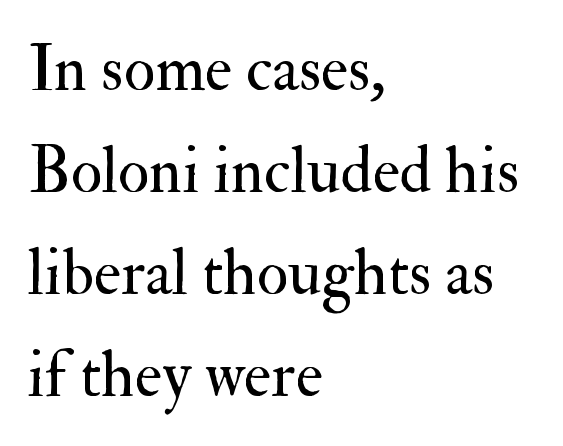
Upright lettering throughout. The space beneath each line is pristine and unruled. A typesetter would call this proportional, since set widths differ per character. Is this a sans? No — the strokes have serifs. The text block is weighted toward the left margin, trailing off unevenly rightward.
